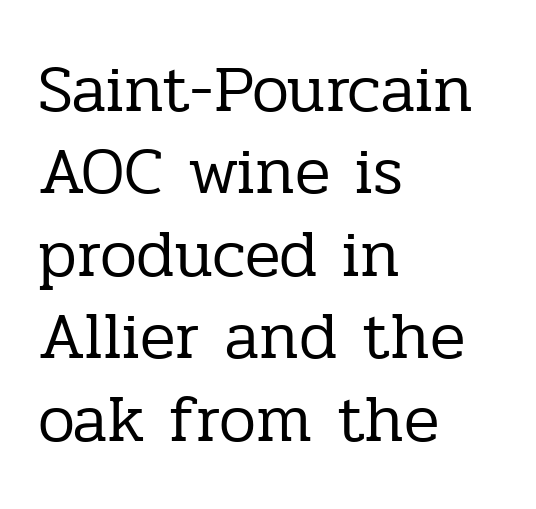
{"serif": "yes", "italic": "no", "bold": "no", "weight": "regular", "width": "normal", "stroke_contrast": "low", "x_height": "medium", "monospaced": "no", "underline": "no", "align": "left", "line_spacing": "normal", "line_spacing_ratio": 1.25, "letter_spacing": "normal", "letter_spacing_em": 0.0, "glyph_px": 66}
